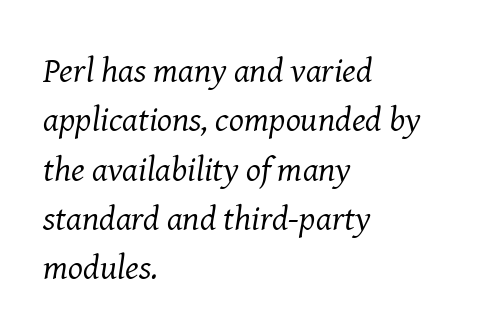
Q: Is the text bold? A: No.
Q: Is the text italic (slanted)? A: Yes, it leans right by about 8 degrees.
Q: Is the typeface a serif or a sans-serif typeface? A: Serif.
Q: Is the text underlined? A: No.
Q: How is the paragraph aligned? A: Left-aligned.
Q: Is the spacing between letters normal or unusually wide? A: Normal.
Q: Is the spacing between lines tight, normal or loose? A: Normal.
Q: Width (condensed, normal, or wide)? A: Normal.
Q: Stroke contrast? A: Medium.
Q: x-height? A: Medium.
Q: Monospaced? A: No.
